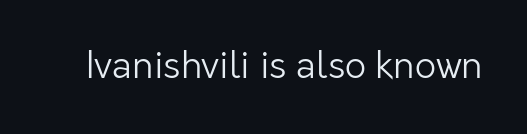
The image shows 37 px light sans-serif type, upright; set normal letter spacing, not underlined; low stroke contrast and a medium x-height.
